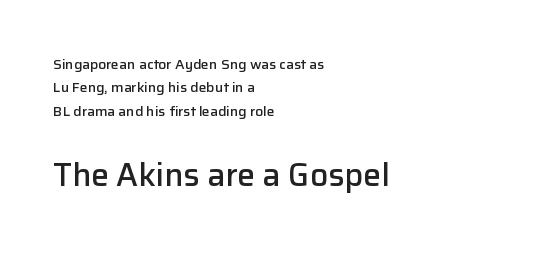
You could not count columns in this text — the font is proportionally spaced. You can tell from the bare stems that sans-serif type was used. In terms of posture, this sample is upright. One-word summary of the alignment: left. Strokes here are thickened, but only to semibold level. Top chunk: small. Bottom chunk: large.
